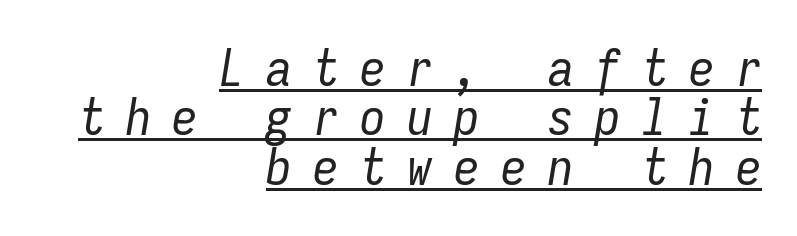
{"italic": "yes", "lean": "right", "slant_degrees": 9, "bold": "no", "weight": "regular", "width": "condensed", "stroke_contrast": "low", "x_height": "medium", "monospaced": "yes", "underline": "yes", "align": "right", "line_spacing": "tight", "line_spacing_ratio": 0.97, "letter_spacing": "wide", "letter_spacing_em": 0.42, "glyph_px": 51}
